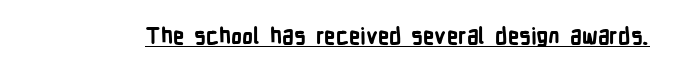
The face used here is rendered with its standard letterfit. These lines were composed using upright roman letters. Strokes here are thick enough to call this a true bold. Is there an underline? Yes — a line sits under the letters.
